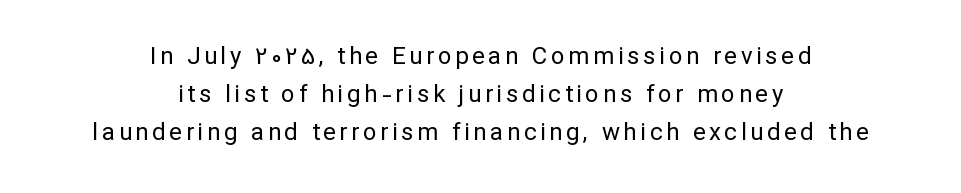
The image shows 24 px text type, upright; set centered, normal line spacing (1.59x), not underlined.
